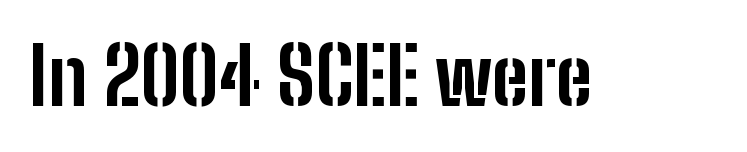
Q: Is the text bold? A: Yes.
Q: Is the text italic (slanted)? A: No, it is upright.
Q: Is the typeface a serif or a sans-serif typeface? A: Sans-serif.
Q: Is the text underlined? A: No.
Q: Is the spacing between letters normal or unusually wide? A: Normal.
Q: Width (condensed, normal, or wide)? A: Condensed.
Q: Stroke contrast? A: Low.
Q: x-height? A: Medium.
Q: Monospaced? A: No.
